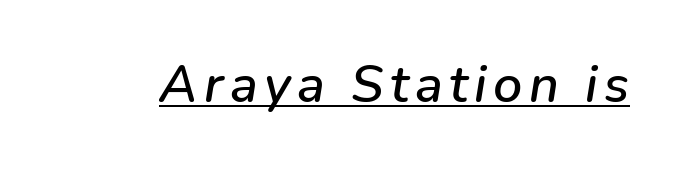
The image shows 52 px text type, italic (leaning right); set underlined; low stroke contrast and a medium x-height.
